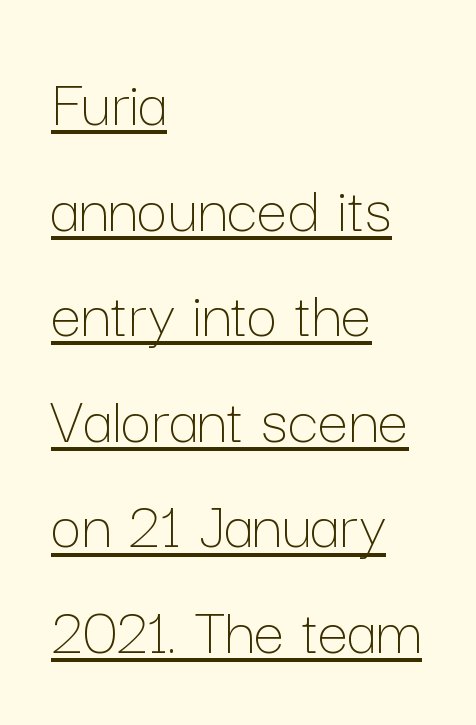
{"italic": "no", "bold": "no", "weight": "thin", "width": "normal", "stroke_contrast": "low", "x_height": "medium", "monospaced": "no", "underline": "yes", "align": "left", "line_spacing": "normal", "line_spacing_ratio": 1.53, "letter_spacing": "normal", "letter_spacing_em": 0.0, "glyph_px": 69}
